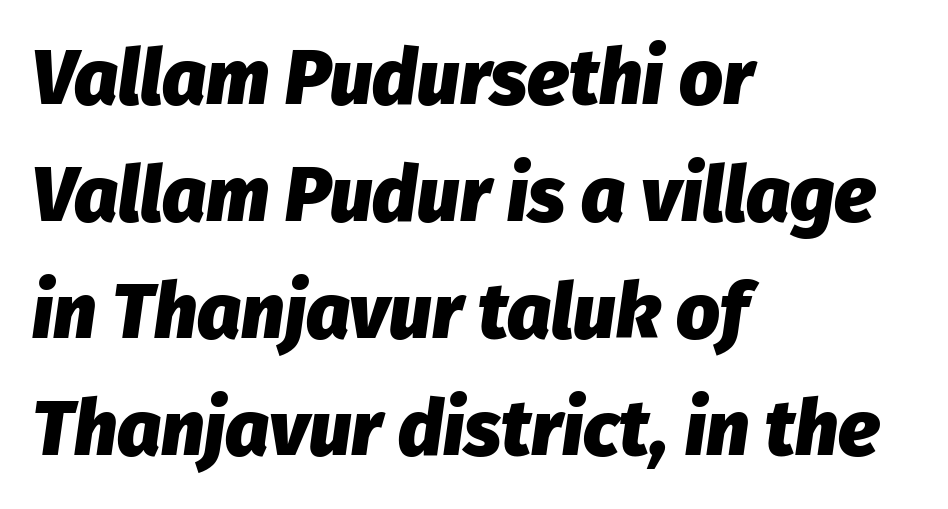
The image shows 77 px heavy type, italic (leaning right); set left-aligned, normal line spacing (1.52x), normal letter spacing, not underlined; low stroke contrast and a medium x-height.
